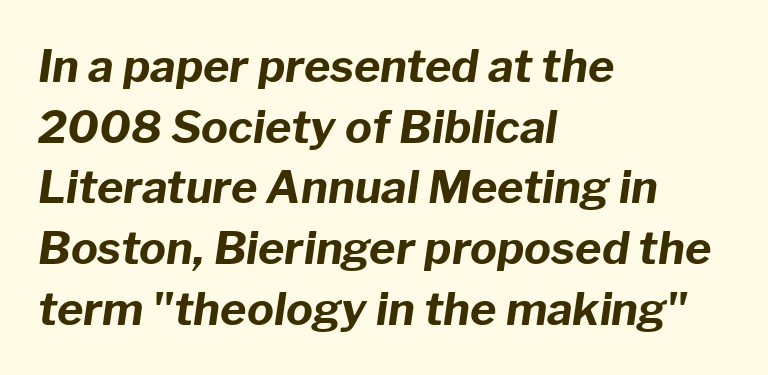
Q: Is the text bold? A: Yes.
Q: Is the text italic (slanted)? A: Yes, it leans right by about 8 degrees.
Q: Is the text underlined? A: No.
Q: How is the paragraph aligned? A: Left-aligned.
Q: Is the spacing between letters normal or unusually wide? A: Normal.
Q: Is the spacing between lines tight, normal or loose? A: Normal.
Q: Width (condensed, normal, or wide)? A: Normal.
Q: Stroke contrast? A: Low.
Q: x-height? A: Medium.
Q: Monospaced? A: No.
